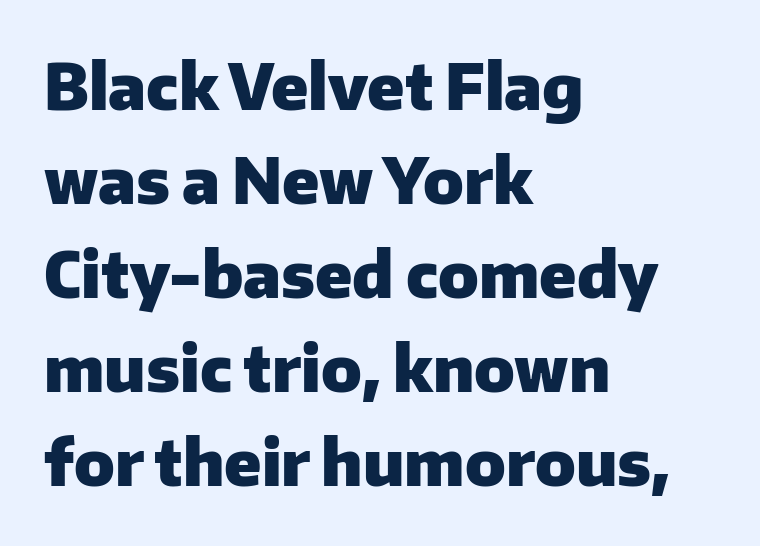
The image shows 64 px heavy sans-serif type, upright; set left-aligned, normal line spacing (1.47x), normal letter spacing, not underlined; low stroke contrast and a medium x-height.
